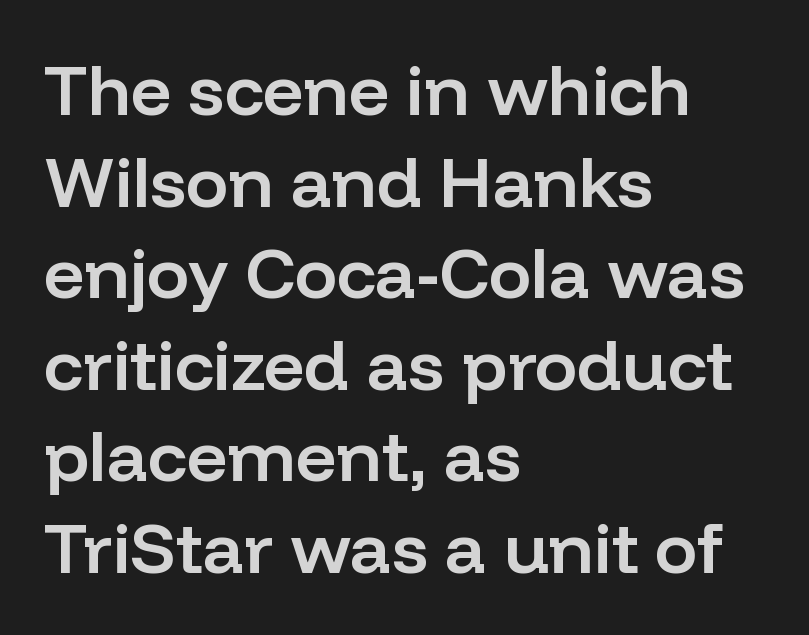
Q: Is the text bold? A: Semi-bold.
Q: Is the text italic (slanted)? A: No, it is upright.
Q: Is the typeface a serif or a sans-serif typeface? A: Sans-serif.
Q: Is the text underlined? A: No.
Q: How is the paragraph aligned? A: Left-aligned.
Q: Is the spacing between letters normal or unusually wide? A: Normal.
Q: Is the spacing between lines tight, normal or loose? A: Normal.
Q: Width (condensed, normal, or wide)? A: Normal.
Q: Stroke contrast? A: Low.
Q: x-height? A: Medium.
Q: Monospaced? A: No.
